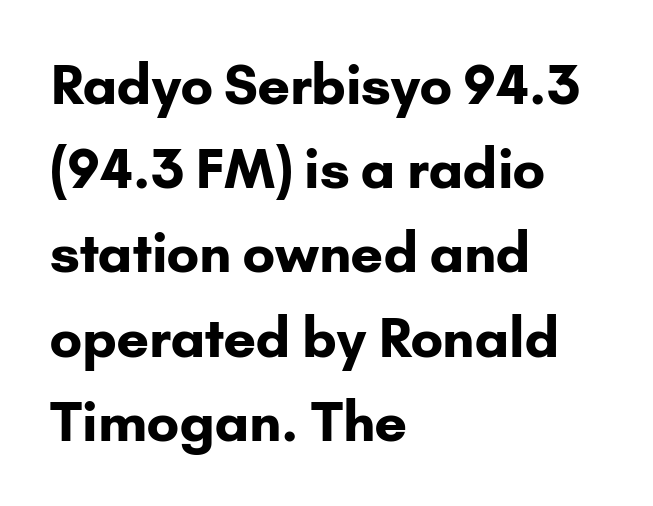
Is this a fixed-width face? No — the glyphs have proportional, varying widths. The text was rendered using a sans face with plain stroke endings. Compared with typical body copy, the letter spacing here is the same. How would I describe the line gaps? Plain and ordinary. Notice how the stems are strictly vertical — no italics here. What weight is shown? A full bold with thick strokes.
